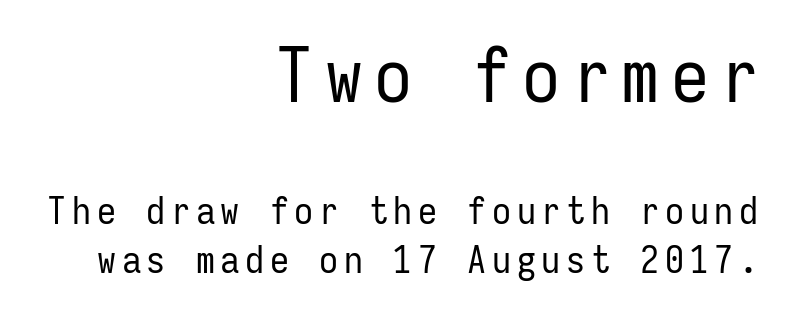
A student would notice the top passage is typeset larger than what follows. Every character here occupies the same horizontal width, giving the sample a typewriter-like rhythm. The rendering anchors every line to the right-hand side. Serif or sans? Sans — the stroke terminals are bare. Summary of weight: not heavy and not bold.
